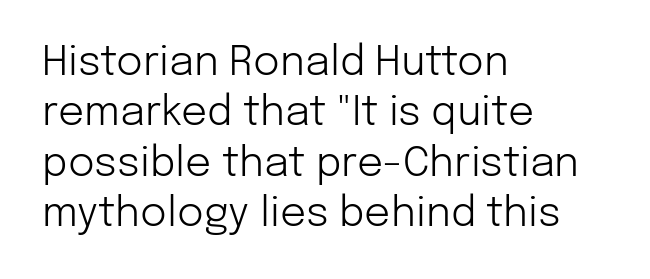
Q: Is the text bold? A: No.
Q: Is the text italic (slanted)? A: No, it is upright.
Q: Is the typeface a serif or a sans-serif typeface? A: Sans-serif.
Q: Is the text underlined? A: No.
Q: How is the paragraph aligned? A: Left-aligned.
Q: Is the spacing between letters normal or unusually wide? A: Normal.
Q: Width (condensed, normal, or wide)? A: Normal.
Q: Stroke contrast? A: Low.
Q: x-height? A: Medium.
Q: Monospaced? A: No.
